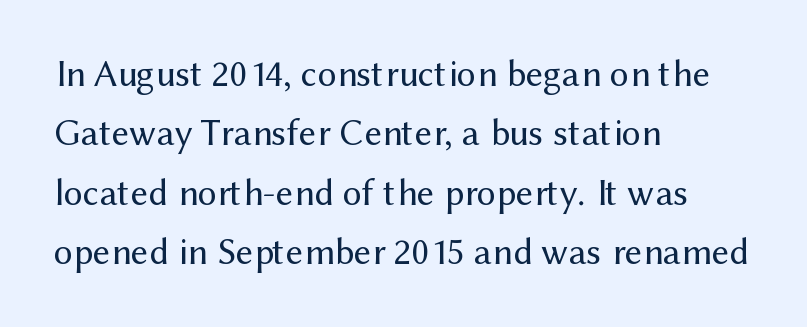
{"serif": "no", "italic": "no", "bold": "no", "weight": "regular", "width": "normal", "stroke_contrast": "medium", "x_height": "medium", "monospaced": "no", "underline": "no", "align": "left", "line_spacing": "normal", "line_spacing_ratio": 1.56, "letter_spacing": "normal", "letter_spacing_em": 0.0, "glyph_px": 38}
